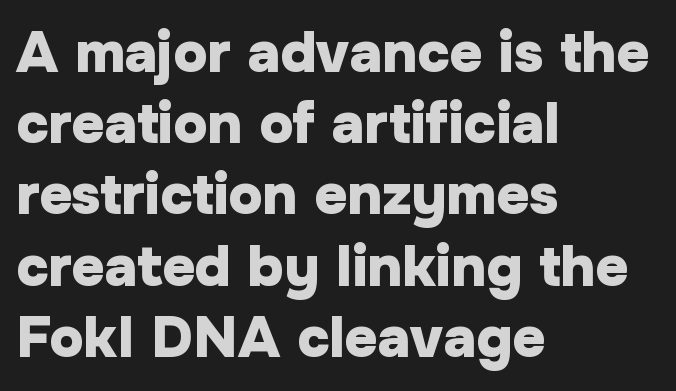
Caption: standard tracking, unaltered. The rendering uses a bold face; every stroke is thick and dark. Where is the straight margin? On the left. This sample has the flowing, uneven cadence of proportional lettering. Regular leading.
